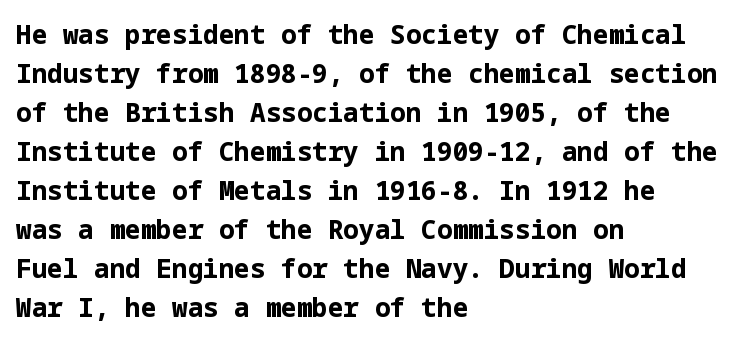
Successive baselines arrive at the customary interval. Nope, not italic — everything's standing straight. Stroke thickness is high; the sample reads as a true bold. Line starts are locked; line ends wander. Clear beneath every line of the passage. The line texture is even and compact thanks to regular tracking.
